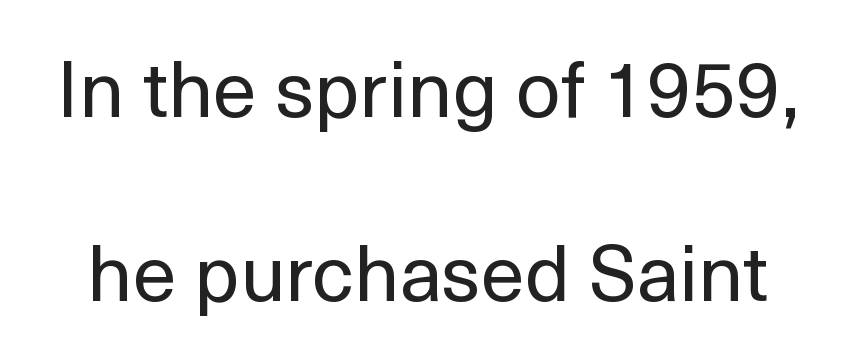
The image shows 79 px regular-weight sans-serif type, upright; set loose line spacing (2.33x), normal letter spacing, not underlined; a medium x-height.
